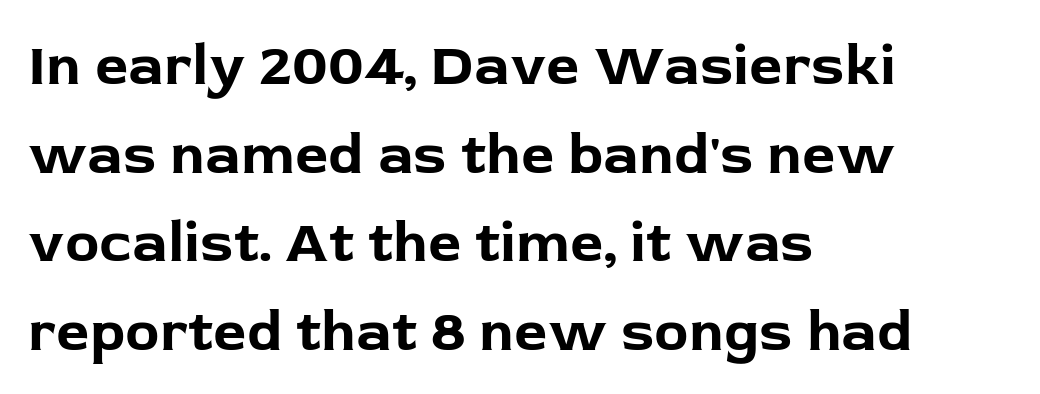
The image shows 58 px bold sans-serif type, upright; set left-aligned, normal line spacing (1.53x), normal letter spacing, not underlined; low stroke contrast and a medium x-height.
